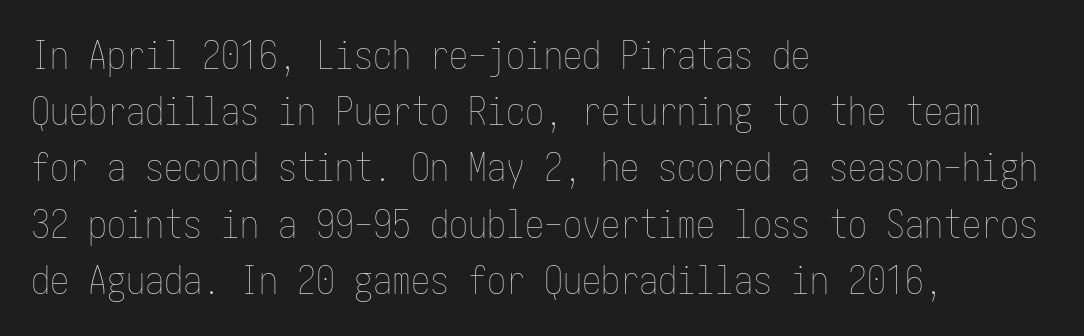
Q: Is the text bold? A: No.
Q: Is the text italic (slanted)? A: No, it is upright.
Q: Is the text underlined? A: No.
Q: How is the paragraph aligned? A: Left-aligned.
Q: Is the spacing between letters normal or unusually wide? A: Normal.
Q: Is the spacing between lines tight, normal or loose? A: Normal.
Q: Width (condensed, normal, or wide)? A: Condensed.
Q: Stroke contrast? A: Low.
Q: x-height? A: Medium.
